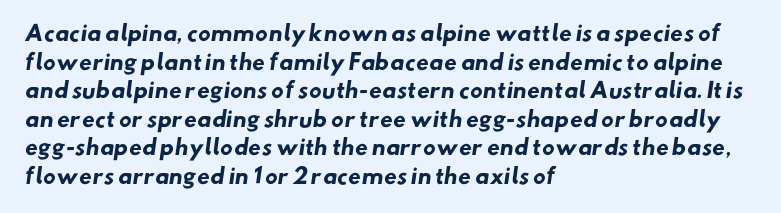
Words float on clear page, feet unadorned. Typesetter's note: full bold, strokes at maximum text heaviness. In terms of letterspacing, this is plain default setting. Every row of glyphs begins at an identical x-position on the left.
